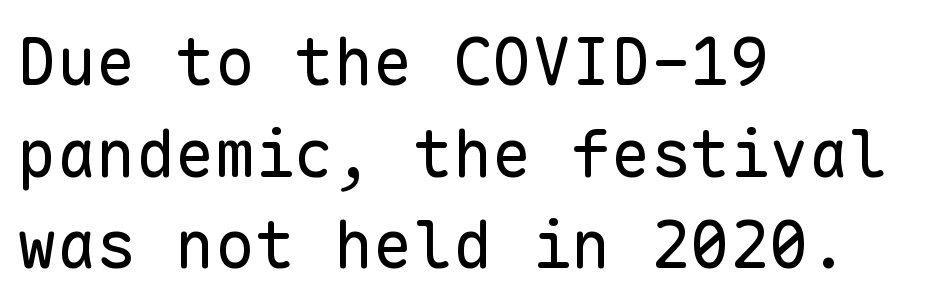
No extra ink here — the face is not bold. Posture: upright roman. The line-height multiplier appears to be the usual default. No feet cap the strokes, marking this as sans-serif type. Teacher's note: observe the even left margin — that is flush-left alignment.
